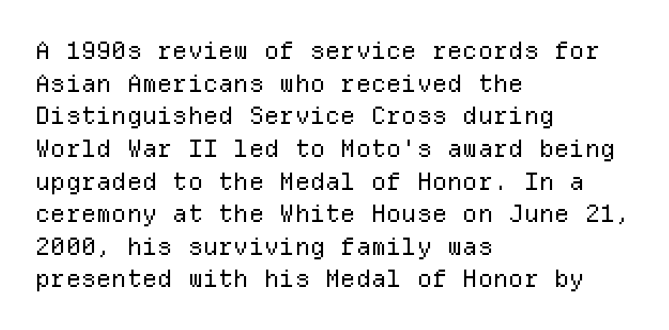
Plain, unruled lines of type. Ordinary non-slanted type is in use. Does extra space separate the letters? No, they use regular spacing. This is not heavy type; no bold has been used. These lines sit exactly where default settings would place them. Reading down the block, your eye returns to a fixed left position each line.
